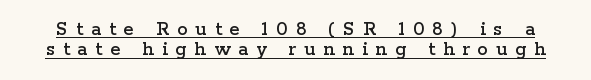
Q: Is the text italic (slanted)? A: No, it is upright.
Q: Is the text underlined? A: Yes.
Q: Is the spacing between letters normal or unusually wide? A: Unusually wide.
Q: Is the spacing between lines tight, normal or loose? A: Tight.
